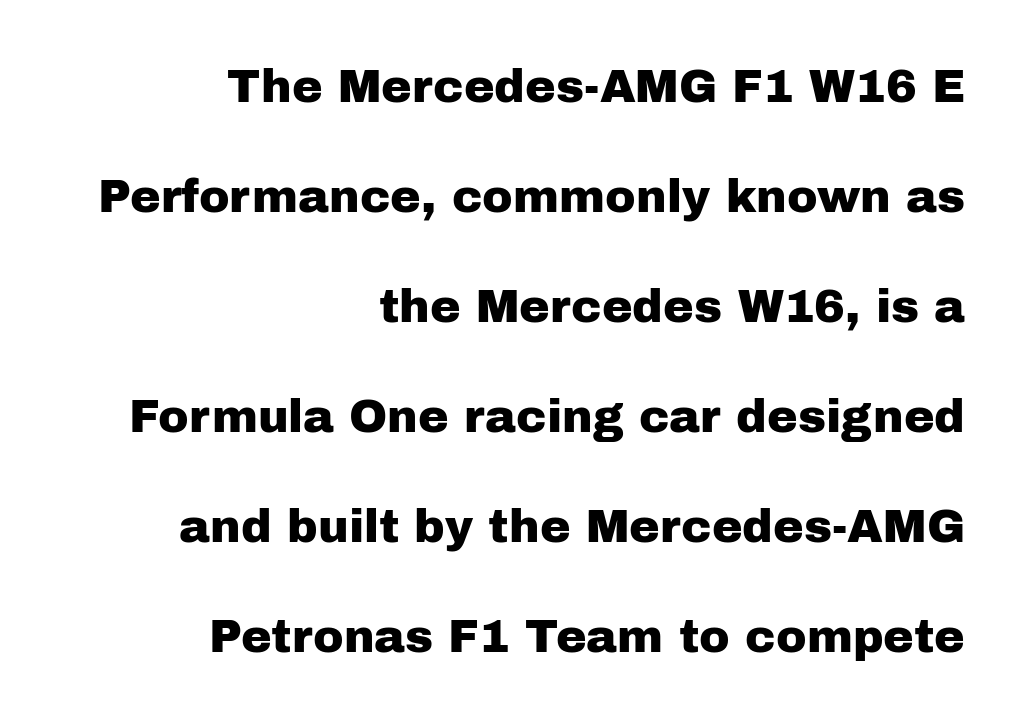
Check where the strokes stop: nothing finishes them off — pure sans. Tracking here is standard; glyphs follow each other at the usual distance. Line endings align vertically; line beginnings do not. Students, observe: this is what heavily led, spacious text looks like. Posture: vertical. A typesetter would call this proportional, since set widths differ per character.
